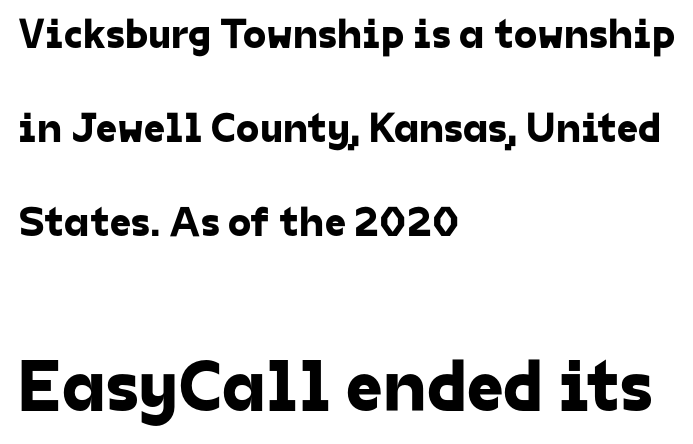
The zone under the glyphs is completely vacant. What kind of face is this? One without serifs — a sans. Reading top to bottom, the characters get bigger at the block break. Is the block centered? No — it sits flush against the left margin. In terms of leading, this rendering errs on the spacious side. Spacing verdict: proportional, widths tailored to each character.
